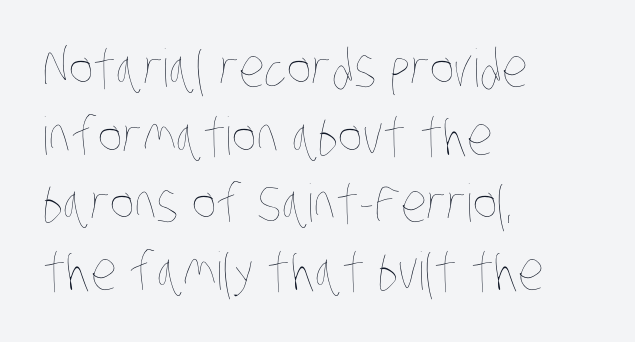
Heaviness? Minimal to ordinary, like unemphasized prose. The rows are spaced the way most documents space them. Alignment: flush left. The letterforms sit shoulder to shoulder at normal distance. The rendering uses natural spacing where letterforms have individual widths.
